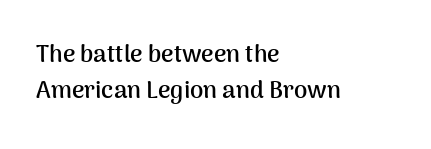
The image shows 24 px bold type, upright; set left-aligned, normal line spacing (1.52x), normal letter spacing, not underlined.
